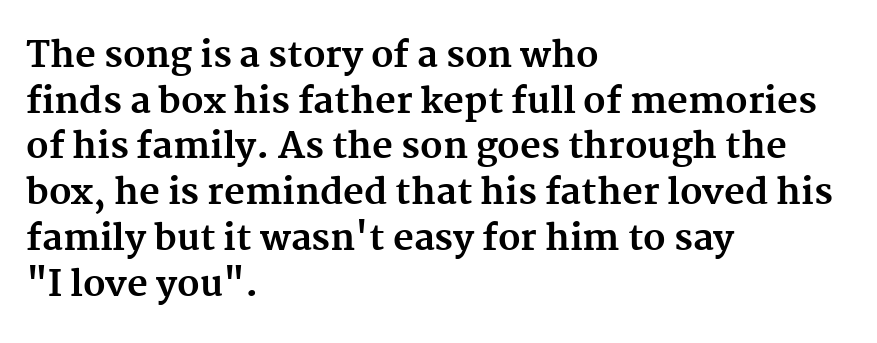
{"serif": "yes", "italic": "no", "bold": "yes", "weight": "bold", "width": "normal", "stroke_contrast": "medium", "x_height": "medium", "monospaced": "no", "underline": "no", "align": "left", "line_spacing": "normal", "line_spacing_ratio": 1.27, "letter_spacing": "normal", "letter_spacing_em": 0.0, "glyph_px": 36}
